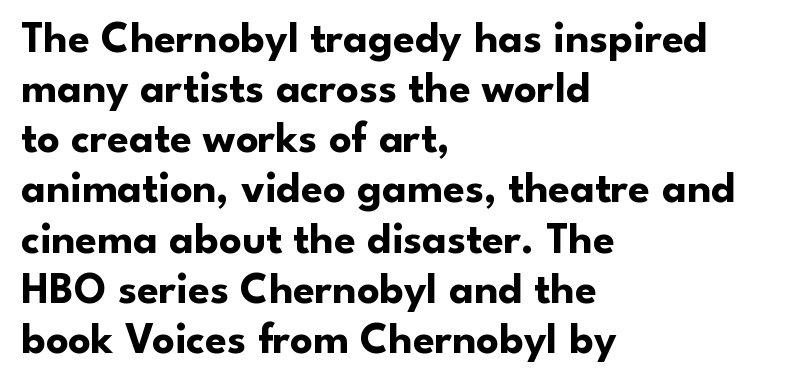
The specimen reads as upright at a glance. Observe the absence of serifs on each vertical stroke in this sample. Spacing verdict: proportional, widths tailored to each character. Typographic density is high because the face is bold. The rendering keeps characters at their native spacing.
